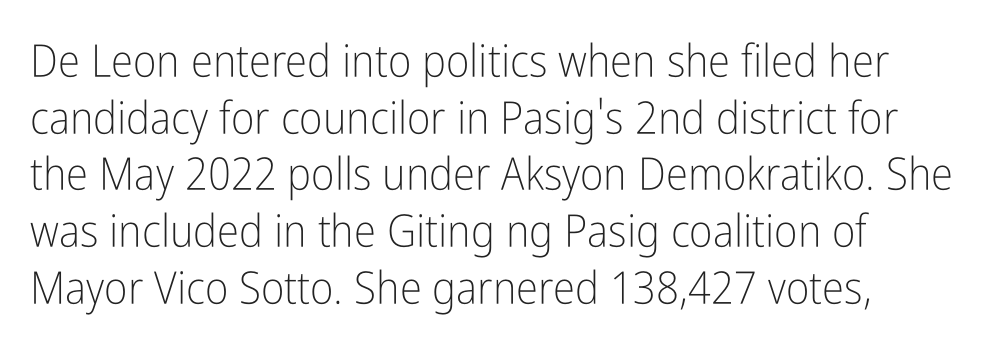
{"serif": "no", "italic": "no", "bold": "no", "weight": "light", "width": "condensed", "stroke_contrast": "low", "x_height": "medium", "monospaced": "no", "underline": "no", "align": "left", "line_spacing": "normal", "line_spacing_ratio": 1.26, "letter_spacing": "normal", "letter_spacing_em": 0.0, "glyph_px": 45}
